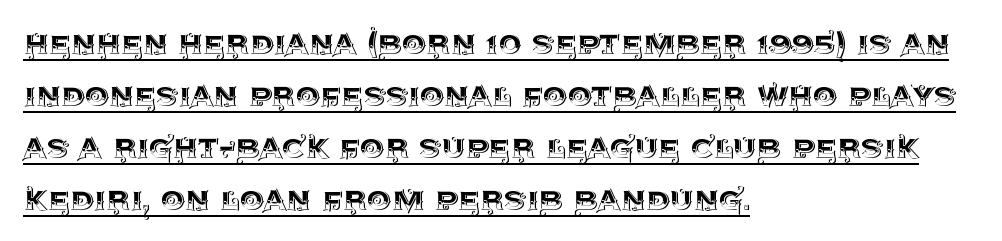
The image shows 38 px text type, upright; set left-aligned, normal line spacing (1.37x), normal letter spacing, underlined; a large x-height.
